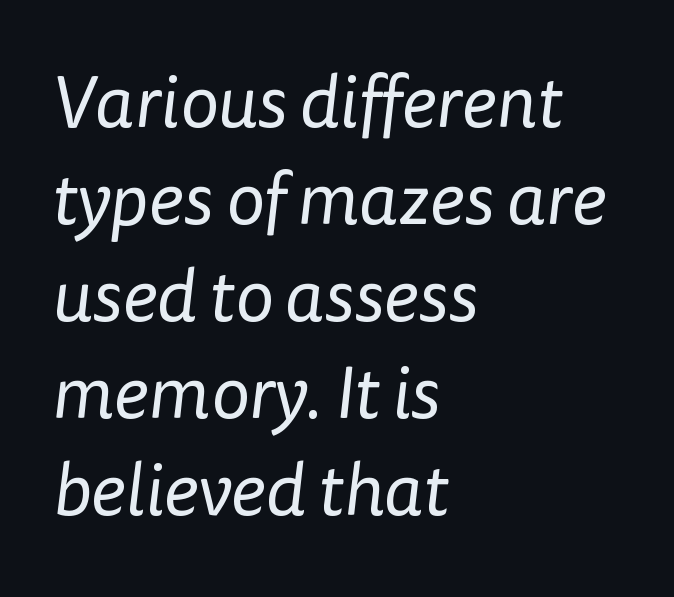
One glance says typical: line gaps are just what's usual. The space beneath each line is pristine and unruled. The designer went with a sans here, leaving each stem footless. The paragraph shown leans on its left margin. Glyph-to-glyph distance matches everyday printed text. Is this a fixed-width face? No — the glyphs have proportional, varying widths.
